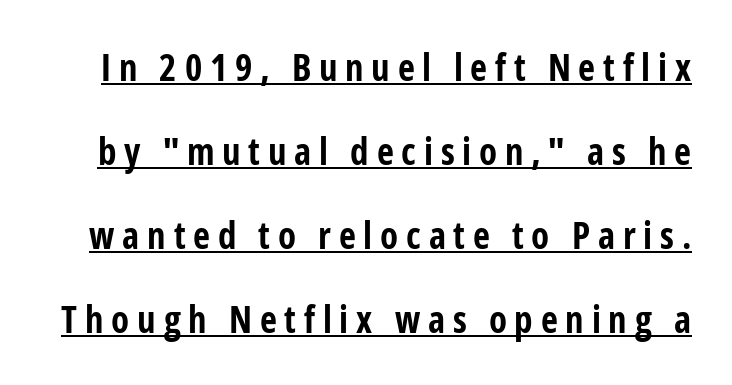
The image shows 37 px bold, condensed sans-serif type, upright; set loose line spacing (2.27x), unusually wide letter spacing (+0.21 em), underlined; low stroke contrast and a medium x-height.
